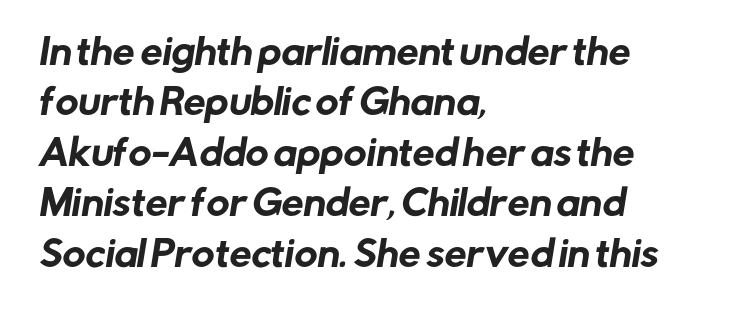
The image shows 35 px sans-serif type; set left-aligned, normal line spacing (1.44x), normal letter spacing, not underlined; low stroke contrast and a medium x-height.
